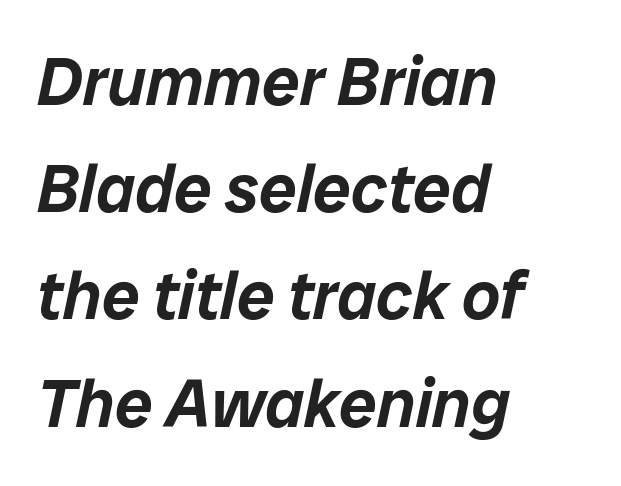
{"italic": "yes", "lean": "right", "slant_degrees": 12, "width": "normal", "stroke_contrast": "low", "x_height": "medium", "monospaced": "no", "underline": "no", "align": "left", "line_spacing": "normal", "line_spacing_ratio": 1.6, "letter_spacing": "normal", "letter_spacing_em": 0.0, "glyph_px": 67}
